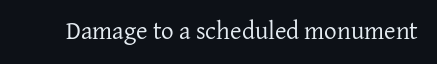
Q: Is the text bold? A: No.
Q: Is the text italic (slanted)? A: No, it is upright.
Q: Is the text underlined? A: No.
Q: Is the spacing between letters normal or unusually wide? A: Normal.
